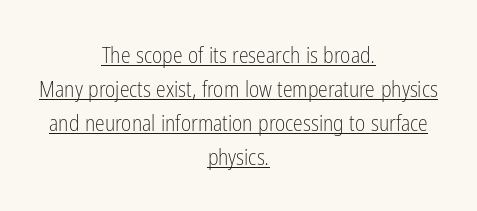
Every character sits straight up, as roman type does. Each line is balanced around a shared central axis. The string is rendered with underlining switched on. Tracking here is standard; glyphs follow each other at the usual distance. A quiet, ordinary-to-light weight characterises the typeface.
